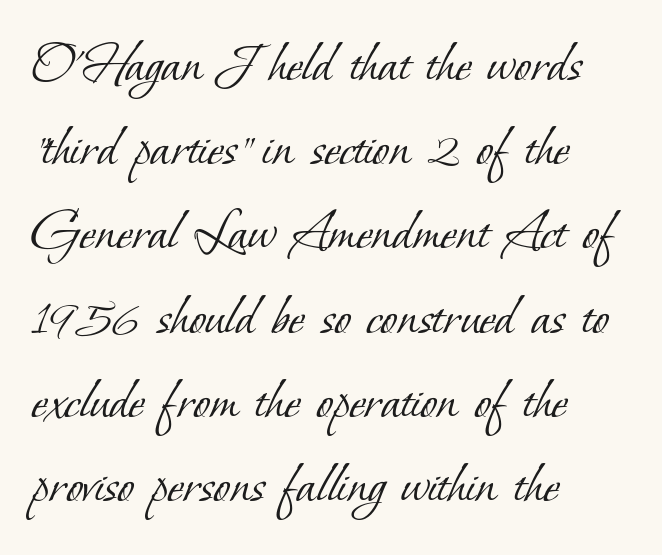
Do the characters align in a grid? No, the font is proportional. This block has exactly the height ordinary leading produces. Horizontal alignment here is leftward, the default for most running prose. Little horizontal feet cap the strokes, marking this as serif type. The letterforms sit shoulder to shoulder at normal distance. Vertical stems look standard width or narrower in stroke.
